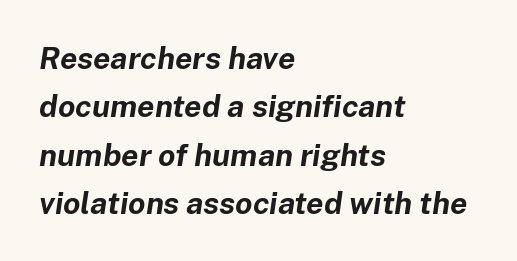
The image shows 31 px bold type, italic (leaning right); set left-aligned, normal line spacing (1.56x), normal letter spacing, not underlined; low stroke contrast and a medium x-height.
